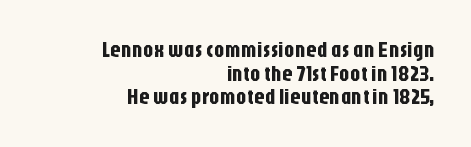
The image shows 21 px text type, upright; set right-aligned, tight line spacing (1.12x), normal letter spacing, not underlined.
